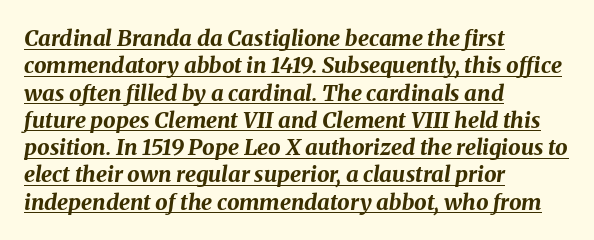
The image shows 22 px bold type, italic (leaning right); set left-aligned, line spacing 1.24x, normal letter spacing, underlined.
